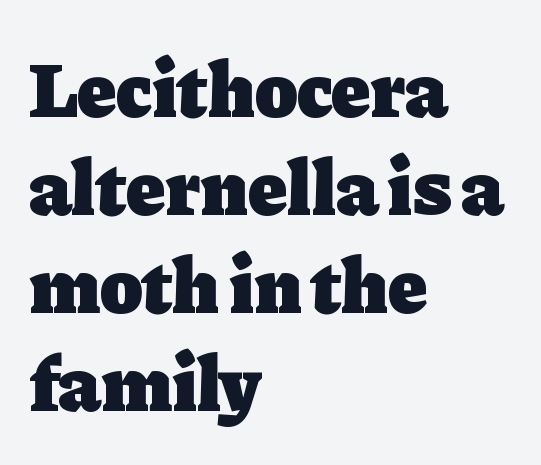
Q: Is the text bold? A: Yes.
Q: Is the text italic (slanted)? A: No, it is upright.
Q: Is the typeface a serif or a sans-serif typeface? A: Serif.
Q: Is the text underlined? A: No.
Q: How is the paragraph aligned? A: Left-aligned.
Q: Is the spacing between letters normal or unusually wide? A: Normal.
Q: Width (condensed, normal, or wide)? A: Normal.
Q: Stroke contrast? A: Low.
Q: x-height? A: Medium.
Q: Monospaced? A: No.
